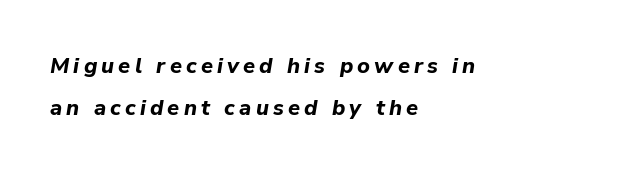
The image shows 22 px bold type, italic (leaning right); set left-aligned, loose line spacing (1.91x), not underlined.
